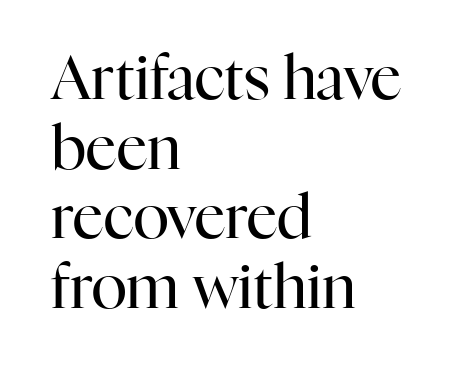
Inter-character spacing is left at the font's built-in metrics. Quick note: not italic, upright. Letters have the restrained weight of plain body copy at most. Letters rest on an invisible, unmarked baseline. Do the characters align in a grid? No, the font is proportional. Observe the serifs anchoring each vertical stroke in this sample.
